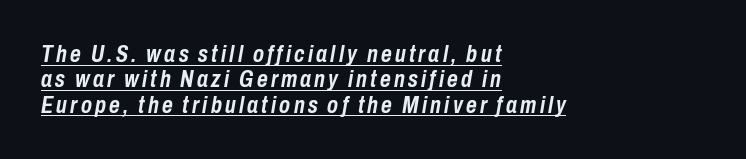
The image shows 23 px bold type, italic (leaning right); set left-aligned, tight line spacing (1.1x), underlined.
